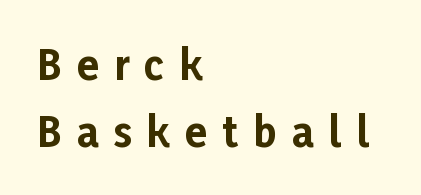
Loose tracking; the words dissolve into strings of separated letters. The typeface chosen for these lines omits serifs. The line-height multiplier appears to be the usual default. A student would call this left alignment; a typographer would say flush left, rag right.
